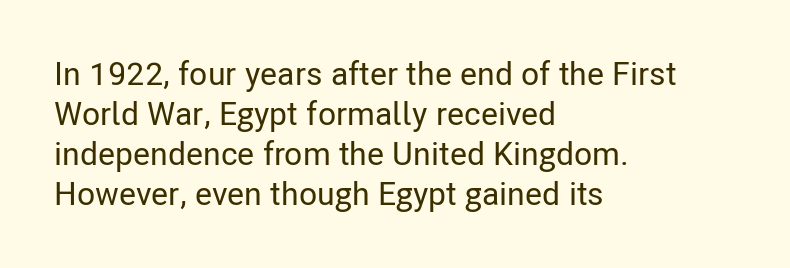
{"serif": "no", "italic": "no", "width": "condensed", "stroke_contrast": "low", "x_height": "medium", "monospaced": "no", "underline": "no", "align": "left", "line_spacing_ratio": 1.21, "letter_spacing": "normal", "letter_spacing_em": 0.0, "glyph_px": 33}
